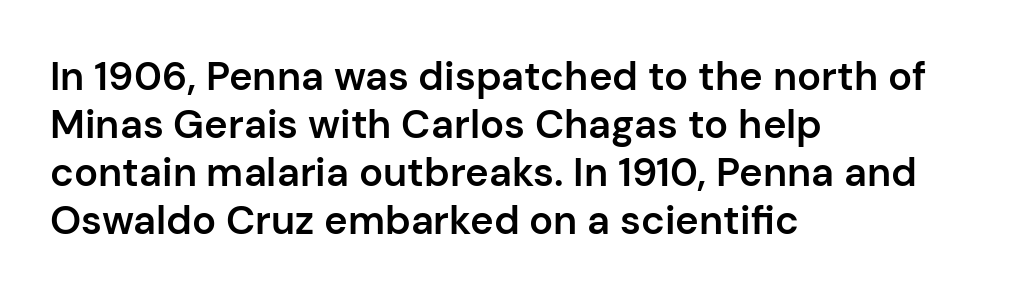
Q: Is the text bold? A: Semi-bold.
Q: Is the text italic (slanted)? A: No, it is upright.
Q: Is the typeface a serif or a sans-serif typeface? A: Sans-serif.
Q: Is the text underlined? A: No.
Q: How is the paragraph aligned? A: Left-aligned.
Q: Is the spacing between letters normal or unusually wide? A: Normal.
Q: Width (condensed, normal, or wide)? A: Normal.
Q: Stroke contrast? A: Low.
Q: x-height? A: Medium.
Q: Monospaced? A: No.
